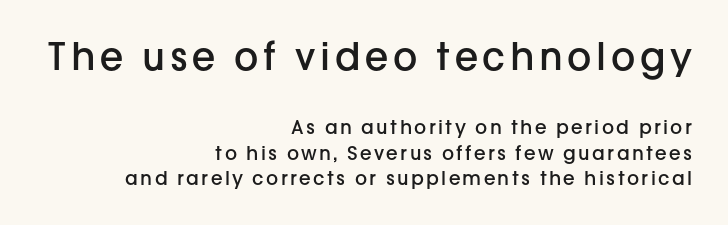
{"serif": "no", "italic": "no", "bold": "semi", "weight": "semibold", "width": "normal", "stroke_contrast": "low", "x_height": "medium", "monospaced": "no", "underline": "no", "align": "right", "line_spacing": "normal", "line_spacing_ratio": 1.34, "larger_block": "first", "size_ratio": 2.0, "glyph_px": 38}
